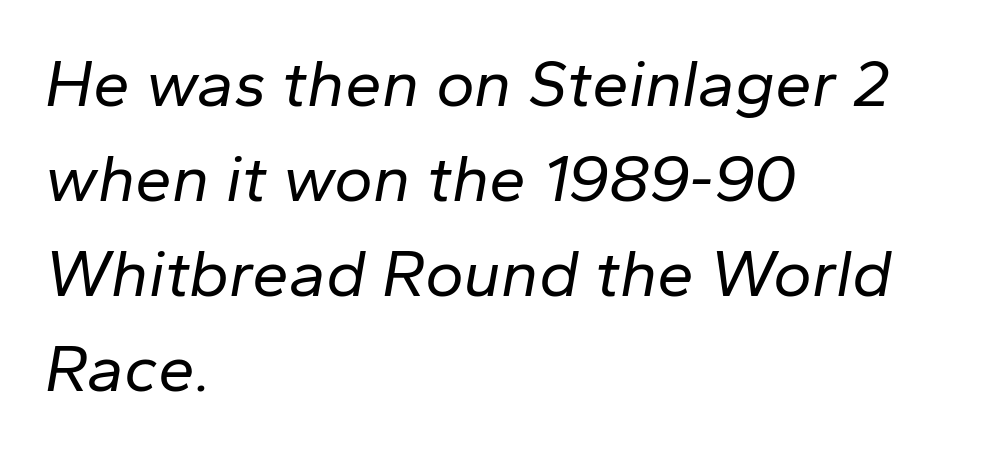
Successive baselines arrive at the customary interval. Left-aligned paragraph, ragged on the right. These lines keep a tight, regular rhythm from letter to letter. The strokes carry an ordinary text weight at most.
